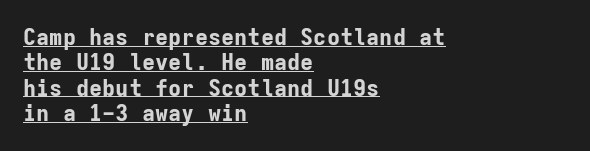
Q: Is the text bold? A: Yes.
Q: Is the text italic (slanted)? A: No, it is upright.
Q: Is the text underlined? A: Yes.
Q: How is the paragraph aligned? A: Left-aligned.
Q: Is the spacing between letters normal or unusually wide? A: Normal.
Q: Is the spacing between lines tight, normal or loose? A: Tight.
